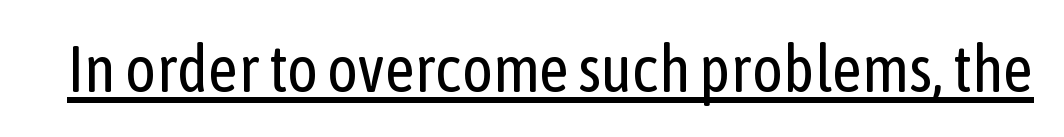
{"serif": "no", "italic": "no", "bold": "no", "weight": "regular", "width": "condensed", "stroke_contrast": "low", "x_height": "medium", "monospaced": "no", "underline": "yes", "letter_spacing": "normal", "letter_spacing_em": 0.0, "glyph_px": 65}
